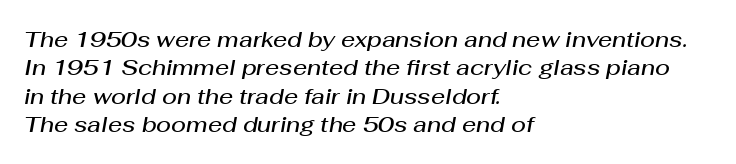
What weight is shown? A semibold, between regular and bold. No word sits above an underline. Students, observe: this is what conventionally led text looks like. The lettering tilts uniformly, giving the passage an italic look. You could call the tracking neutral — neither tight nor loose.
